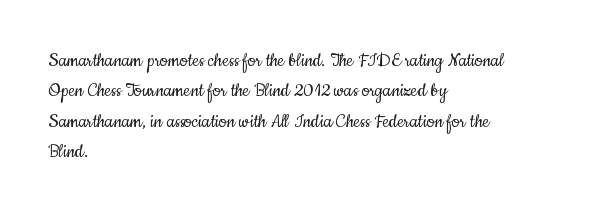
{"bold": "no", "underline": "no", "align": "left", "line_spacing": "normal", "line_spacing_ratio": 1.38, "letter_spacing": "normal", "letter_spacing_em": 0.0, "glyph_px": 22}
